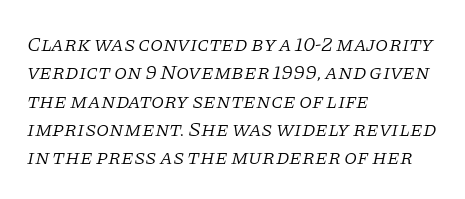
{"italic": "yes", "lean": "right", "slant_degrees": 11, "bold": "no", "underline": "no", "align": "left", "line_spacing": "normal", "line_spacing_ratio": 1.35, "letter_spacing": "normal", "letter_spacing_em": 0.0, "glyph_px": 21}
